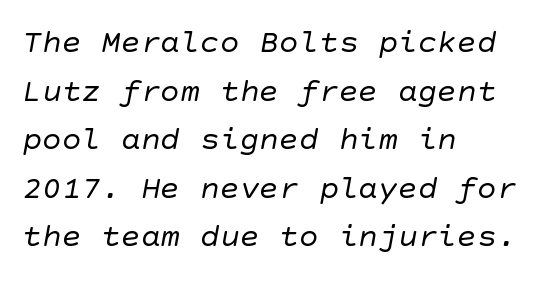
Q: Is the text bold? A: No.
Q: Is the typeface a serif or a sans-serif typeface? A: Sans-serif.
Q: Is the text underlined? A: No.
Q: How is the paragraph aligned? A: Left-aligned.
Q: Is the spacing between letters normal or unusually wide? A: Normal.
Q: Is the spacing between lines tight, normal or loose? A: Normal.
Q: Width (condensed, normal, or wide)? A: Normal.
Q: Stroke contrast? A: Low.
Q: x-height? A: Large.
